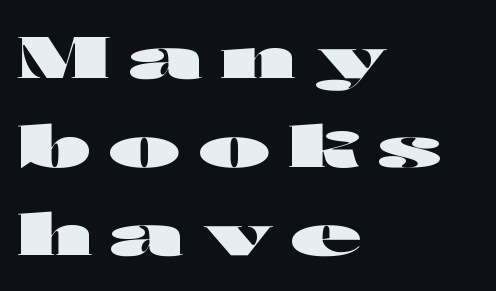
Q: Is the text bold? A: Yes.
Q: Is the text italic (slanted)? A: No, it is upright.
Q: Is the typeface a serif or a sans-serif typeface? A: Sans-serif.
Q: Is the text underlined? A: No.
Q: How is the paragraph aligned? A: Left-aligned.
Q: Is the spacing between letters normal or unusually wide? A: Unusually wide.
Q: Is the spacing between lines tight, normal or loose? A: Normal.
Q: Width (condensed, normal, or wide)? A: Wide.
Q: Stroke contrast? A: High.
Q: x-height? A: Medium.
Q: Monospaced? A: No.
